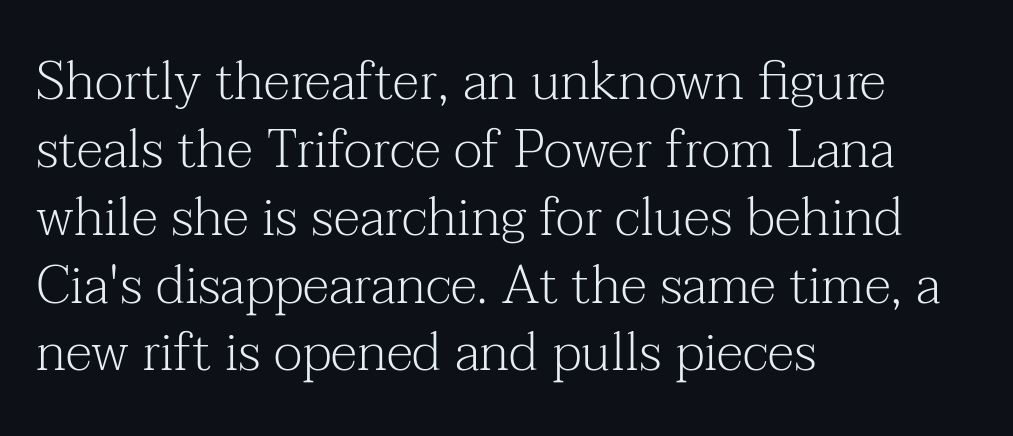
Each letter keeps its own natural width here, so spacing adapts to shape. These lines sit exactly where default settings would place them. Bare-footed words on every line. Characters remain perfectly vertical along every line.
